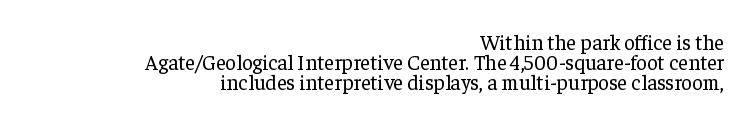
The image shows 21 px text type, upright; set right-aligned, tight line spacing (0.96x), normal letter spacing, not underlined.
